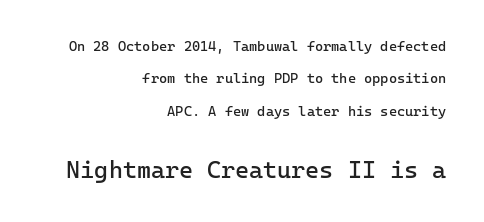
Between one letter and the next there's only the usual sliver of space. Does the leading feel generous? Absolutely, it's lavish. Ordinary non-slanted type is in use. Glance below the letters and you will spot only blank space.
